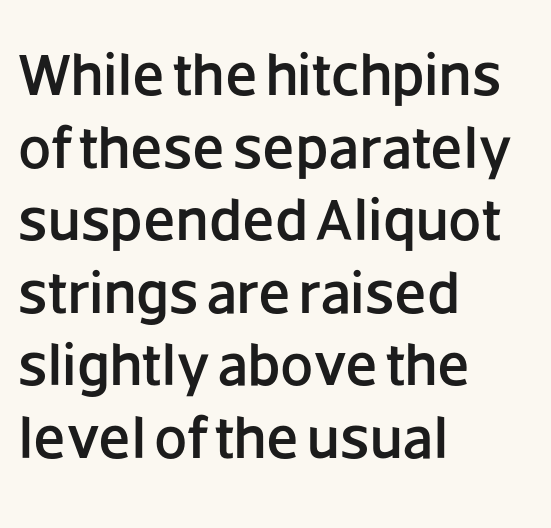
The image shows 59 px sans-serif type, upright; set left-aligned, line spacing 1.23x, normal letter spacing, not underlined; low stroke contrast and a large x-height.
